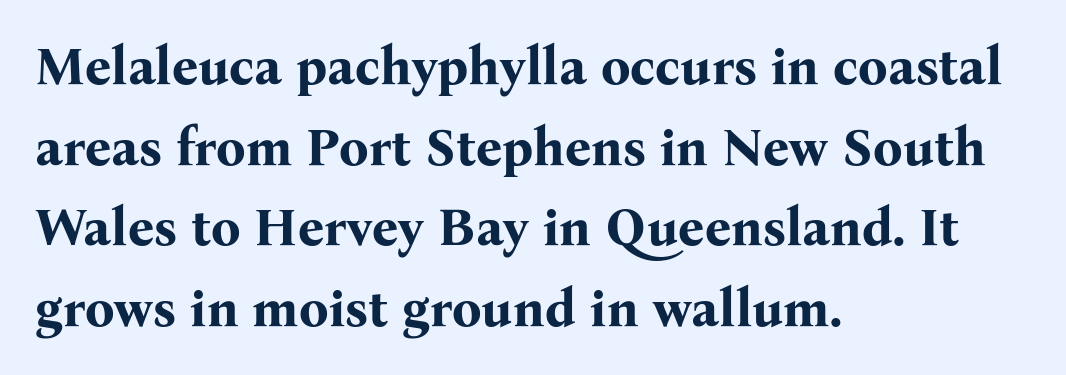
{"serif": "yes", "italic": "no", "bold": "yes", "weight": "bold", "width": "normal", "stroke_contrast": "medium", "x_height": "medium", "monospaced": "no", "underline": "no", "align": "left", "line_spacing": "normal", "line_spacing_ratio": 1.55, "letter_spacing": "normal", "letter_spacing_em": 0.0, "glyph_px": 52}
